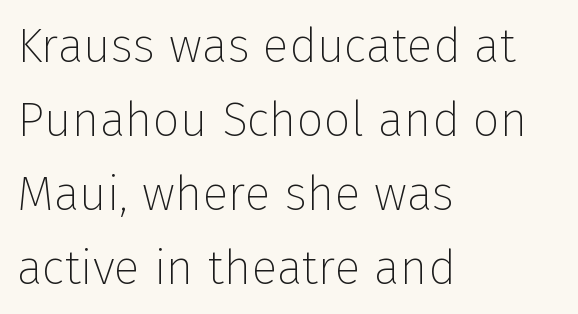
Q: Is the text bold? A: No.
Q: Is the text italic (slanted)? A: No, it is upright.
Q: Is the typeface a serif or a sans-serif typeface? A: Sans-serif.
Q: Is the text underlined? A: No.
Q: How is the paragraph aligned? A: Left-aligned.
Q: Is the spacing between letters normal or unusually wide? A: Normal.
Q: Is the spacing between lines tight, normal or loose? A: Normal.
Q: Width (condensed, normal, or wide)? A: Normal.
Q: Stroke contrast? A: Low.
Q: x-height? A: Medium.
Q: Monospaced? A: No.
